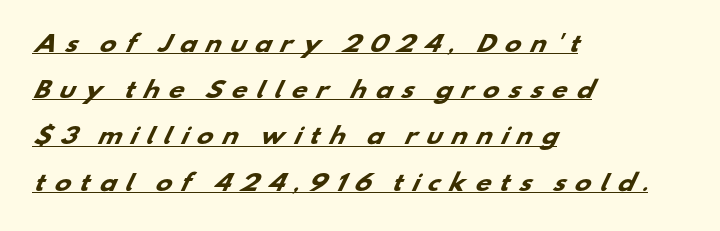
Q: Is the text bold? A: Yes.
Q: Is the text underlined? A: Yes.
Q: How is the paragraph aligned? A: Left-aligned.
Q: Is the spacing between letters normal or unusually wide? A: Unusually wide.
Q: Is the spacing between lines tight, normal or loose? A: Loose.
